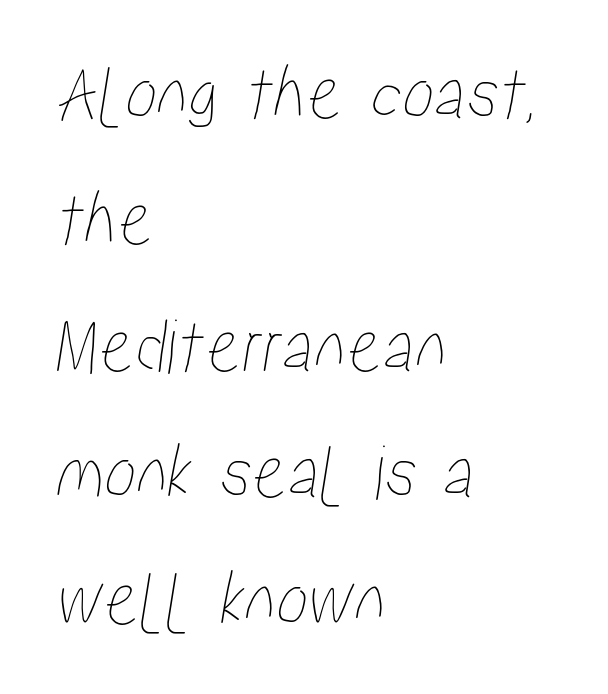
The face used here is proportionally spaced, like ordinary book or web type. The rendering uses a moderate line-height, typical for paragraphs. The rendering keeps characters at their native spacing. The typesetter chose a ragged-right arrangement here. The strip under each line holds only bare page.
